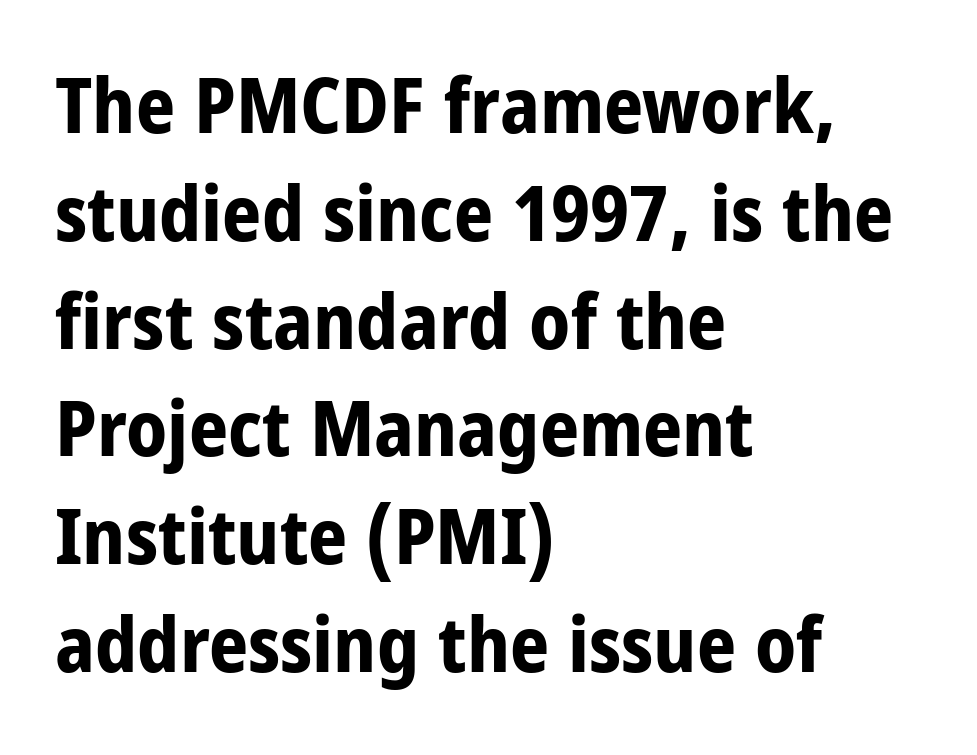
The image shows 77 px bold, condensed sans-serif type, upright; set left-aligned, normal line spacing (1.4x), normal letter spacing, not underlined; low stroke contrast and a large x-height.
